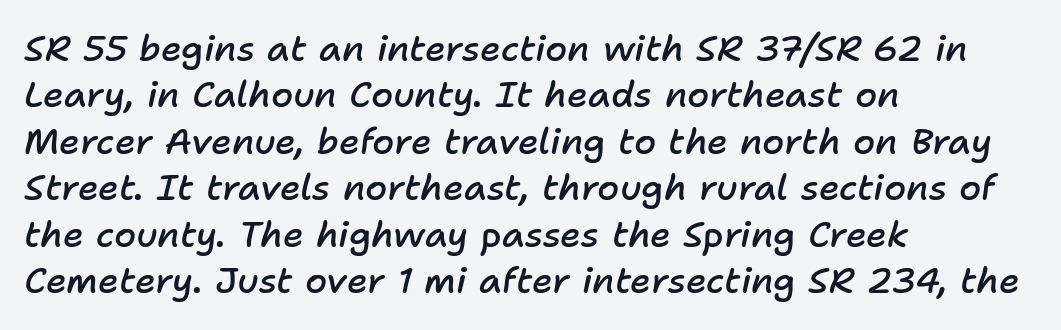
{"italic": "yes", "lean": "right", "slant_degrees": 11, "bold": "semi", "weight": "semibold", "width": "normal", "stroke_contrast": "low", "x_height": "medium", "monospaced": "no", "underline": "no", "align": "left", "line_spacing": "normal", "line_spacing_ratio": 1.29, "letter_spacing": "normal", "letter_spacing_em": 0.0, "glyph_px": 36}
